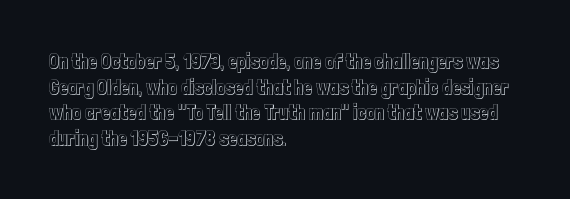
{"italic": "no", "underline": "no", "align": "left", "line_spacing": "normal", "line_spacing_ratio": 1.28, "letter_spacing": "normal", "letter_spacing_em": 0.0, "glyph_px": 20}
